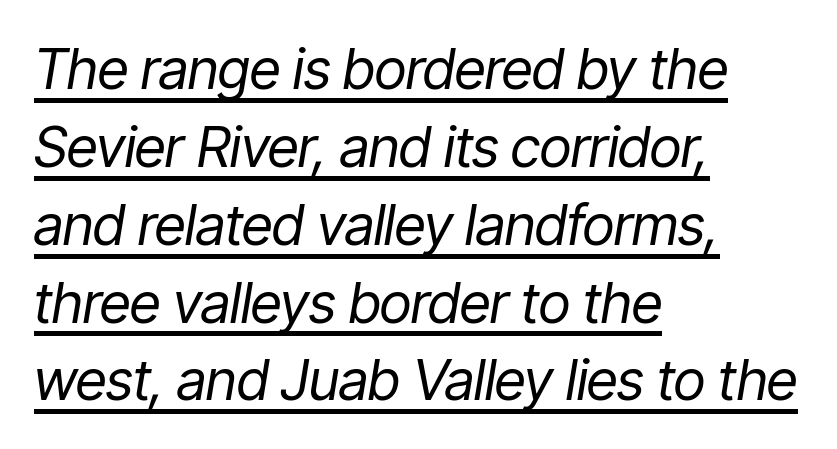
Caption: multi-line text, flush left, ragged right. Regarding leading, the lines here are spaced in the standard way. The weight tops out at a normal text grade. Note the varied advance widths — an 'i' is clearly narrower than an 'm'. Like a heading marked for emphasis, these lines bear an underscore. Rendered with sloped, italic letterforms.
